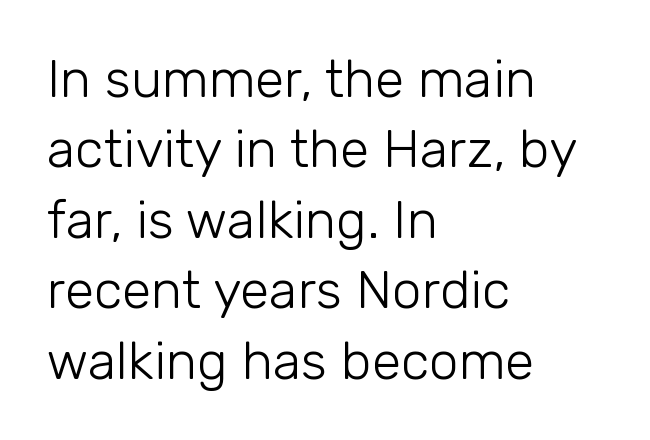
The passage shown has conventional tracking throughout. Line beginnings align vertically; line endings do not. Underlining? Definitely not there. Is the stroke heavy? The answer is a plain regular-or-lighter. Is there much room between lines? A standard amount, neither cramped nor airy.
